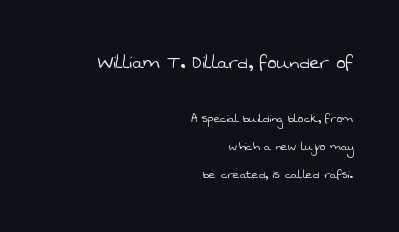
The image shows 22 px text type; set right-aligned, loose line spacing (2.01x), normal letter spacing, not underlined; the first (top) block is 1.57x larger.
